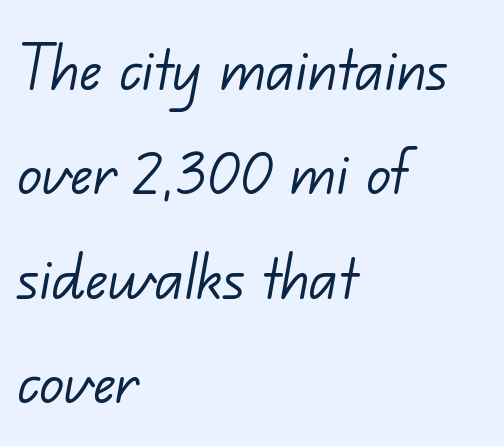
The image shows 74 px light sans-serif type; set left-aligned, normal line spacing (1.41x), normal letter spacing, not underlined; low stroke contrast and a small x-height.
